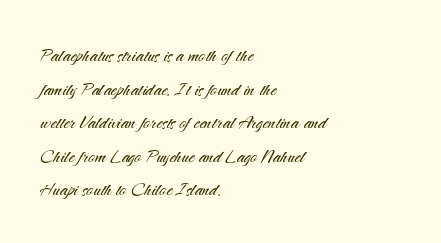
{"bold": "no", "underline": "no", "align": "left", "line_spacing": "normal", "line_spacing_ratio": 1.46, "letter_spacing": "normal", "letter_spacing_em": 0.0, "glyph_px": 23}
